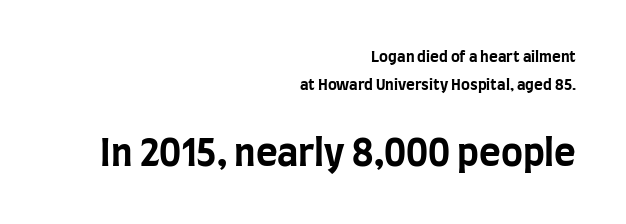
Q: Is the text bold? A: Yes.
Q: Is the text italic (slanted)? A: No, it is upright.
Q: Is the typeface a serif or a sans-serif typeface? A: Sans-serif.
Q: Is the text underlined? A: No.
Q: How is the paragraph aligned? A: Right-aligned.
Q: Is the spacing between letters normal or unusually wide? A: Normal.
Q: Which block of text is set in a larger size, the first (top) or the second (bottom)? A: The second (bottom) one.
Q: Width (condensed, normal, or wide)? A: Condensed.
Q: Stroke contrast? A: Low.
Q: x-height? A: Large.
Q: Monospaced? A: No.
